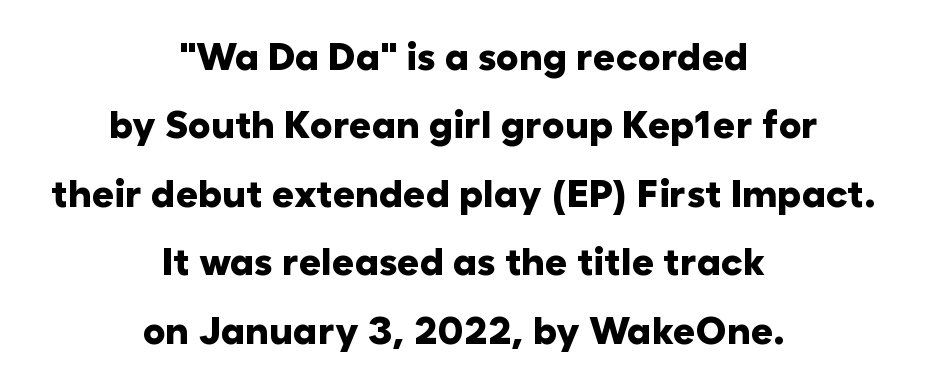
These lines are rendered in a variable-pitch font. Heft: maximum for text — a bold. Teacher's note: observe the equal gaps on both sides — that is centered alignment. If you drew a line through each stem, it would be perfectly vertical. Just letters on the line, the space beneath them empty.
